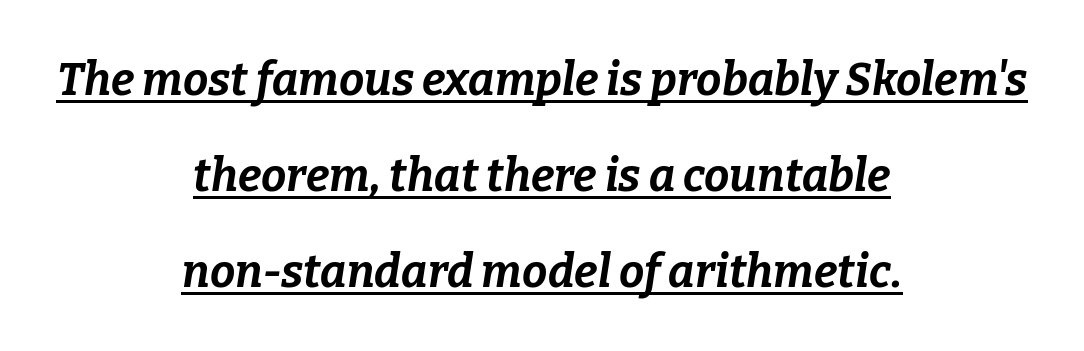
The image shows 45 px bold type, italic (leaning right); set centered, loose line spacing (2.13x), normal letter spacing, underlined; low stroke contrast and a medium x-height.
